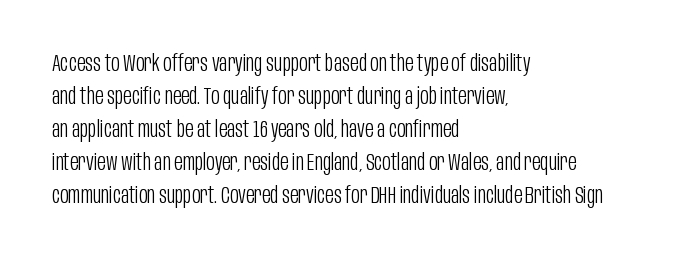
Does extra space separate the letters? No, they use regular spacing. The rendering anchors every line to the left-hand side. The axis of the letterforms is exactly vertical. These lines sit exactly where default settings would place them. Ink coverage per letter is moderate at most. Bare-footed words on every line.
